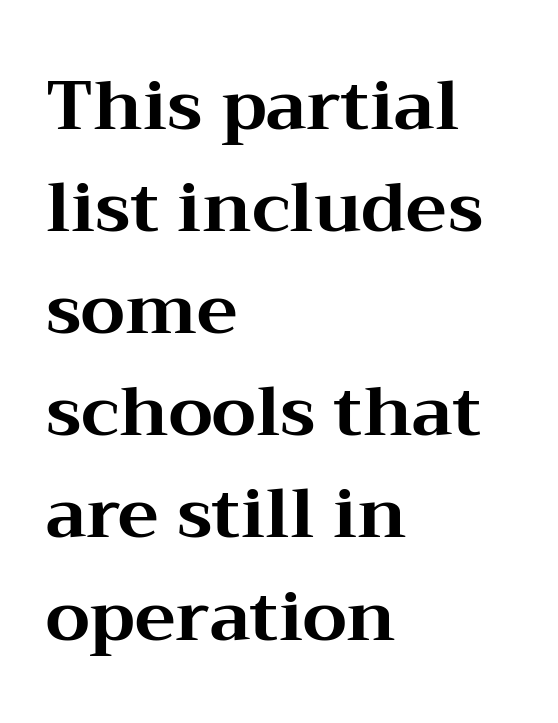
{"serif": "yes", "italic": "no", "bold": "yes", "weight": "bold", "width": "wide", "stroke_contrast": "medium", "x_height": "medium", "monospaced": "no", "underline": "no", "align": "left", "line_spacing": "normal", "line_spacing_ratio": 1.48, "letter_spacing": "normal", "letter_spacing_em": 0.0, "glyph_px": 69}
